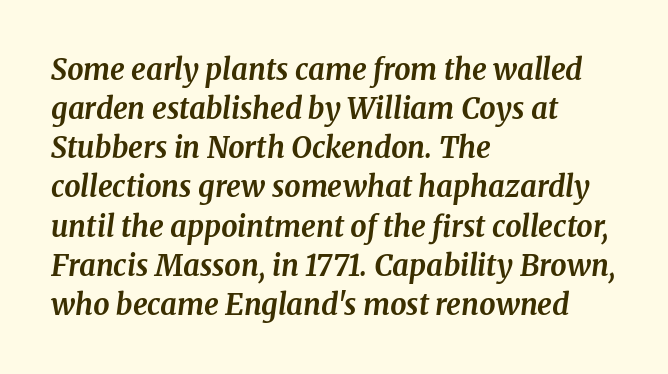
Q: Is the text bold? A: Yes.
Q: Is the text italic (slanted)? A: Yes, it leans right by about 8 degrees.
Q: Is the typeface a serif or a sans-serif typeface? A: Serif.
Q: Is the text underlined? A: No.
Q: How is the paragraph aligned? A: Left-aligned.
Q: Is the spacing between letters normal or unusually wide? A: Normal.
Q: Is the spacing between lines tight, normal or loose? A: Normal.
Q: Width (condensed, normal, or wide)? A: Normal.
Q: Stroke contrast? A: Medium.
Q: x-height? A: Medium.
Q: Monospaced? A: No.
